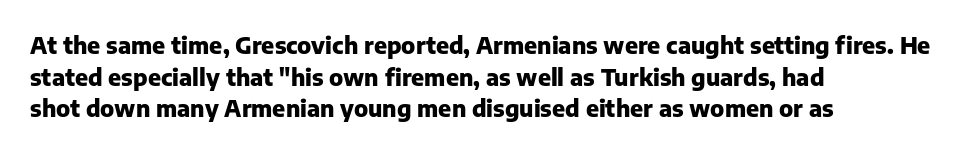
The image shows 23 px bold type, upright; set left-aligned, normal line spacing (1.37x), normal letter spacing, not underlined.
